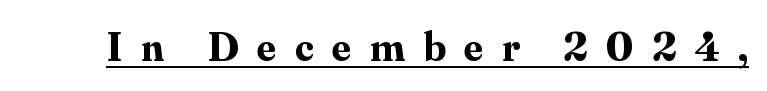
The image shows 42 px bold serif type, upright; set unusually wide letter spacing (+0.44 em), underlined; medium stroke contrast and a small x-height.
